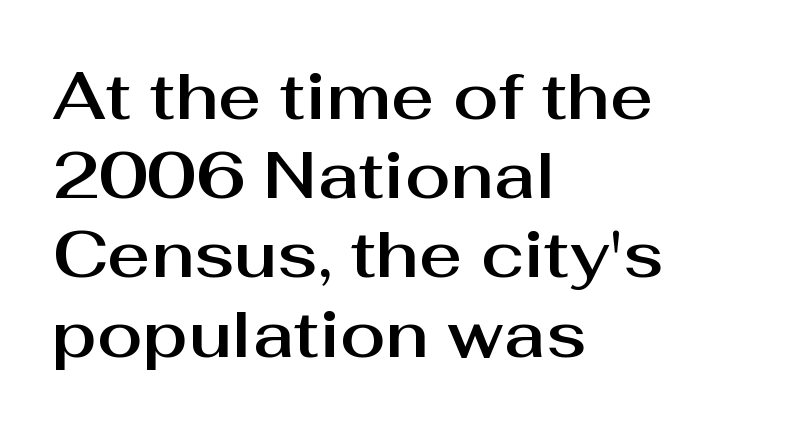
The image shows 66 px sans-serif type, upright; set left-aligned, line spacing 1.2x, normal letter spacing, not underlined; medium stroke contrast and a medium x-height.
